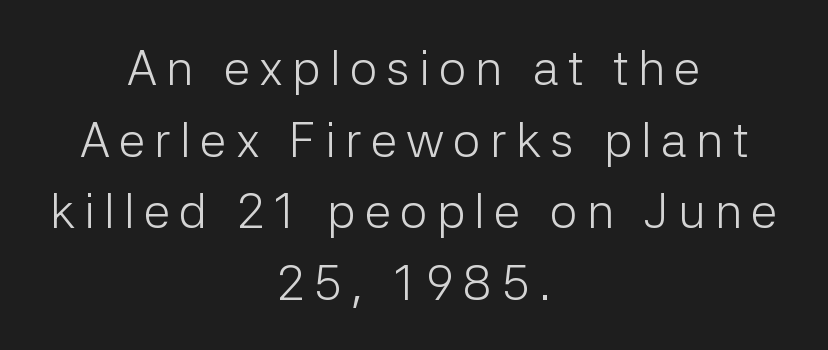
Think of a printed novel: that variable character pitch is what you see here. A typesetter would call this leading conventional body-copy spacing. Is the block centered? Yes — each line is placed symmetrically about the middle. You can tell it's not italic because the verticals are truly vertical. Summary of weight: not heavy and not bold. Typographically, this falls in the sans-serif category.
